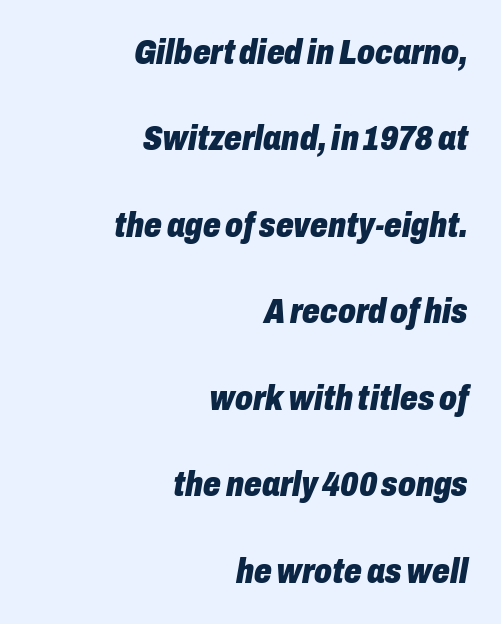
The image shows 35 px heavy, condensed type, italic (leaning right); set right-aligned, loose line spacing (2.47x), normal letter spacing, not underlined; low stroke contrast and a medium x-height.
